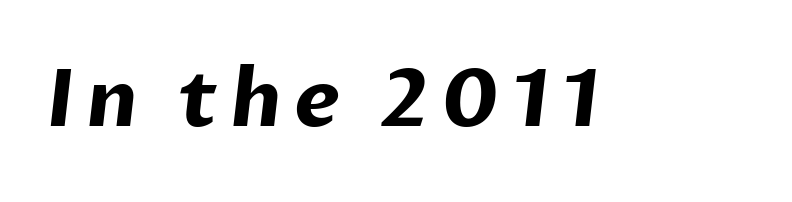
The image shows 80 px bold sans-serif type; set not underlined; low stroke contrast and a medium x-height.
